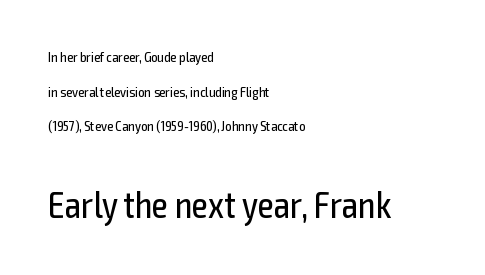
{"serif": "no", "italic": "no", "bold": "no", "weight": "regular", "width": "condensed", "x_height": "medium", "monospaced": "no", "underline": "no", "align": "left", "line_spacing": "loose", "line_spacing_ratio": 2.47, "letter_spacing": "normal", "letter_spacing_em": 0.0, "larger_block": "second", "size_ratio": 2.64, "glyph_px": 37}
